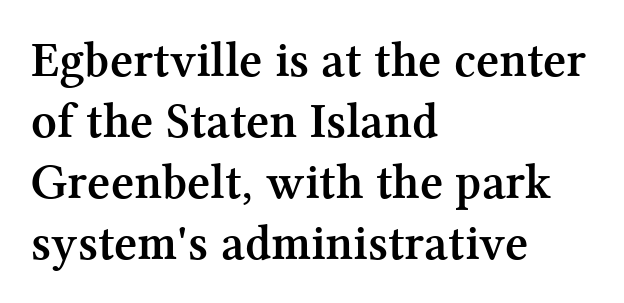
Q: Is the text bold? A: Yes.
Q: Is the text italic (slanted)? A: No, it is upright.
Q: Is the typeface a serif or a sans-serif typeface? A: Serif.
Q: Is the text underlined? A: No.
Q: How is the paragraph aligned? A: Left-aligned.
Q: Is the spacing between letters normal or unusually wide? A: Normal.
Q: Width (condensed, normal, or wide)? A: Normal.
Q: Stroke contrast? A: Medium.
Q: x-height? A: Medium.
Q: Monospaced? A: No.
